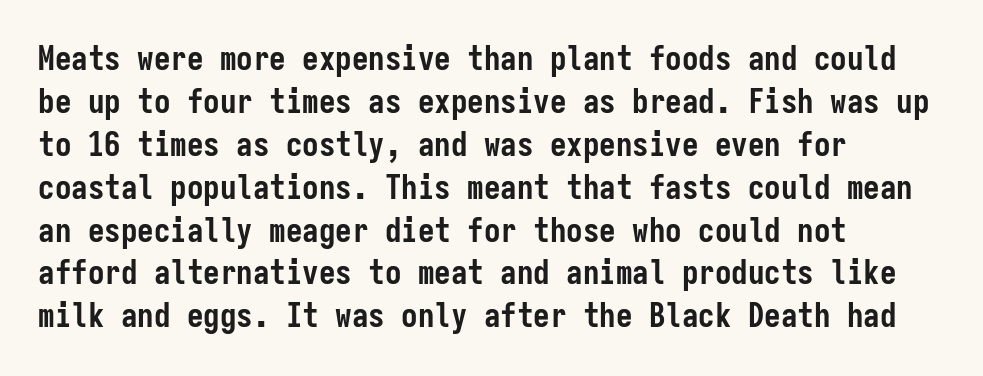
The typography opts for an upright posture over an oblique one. Which margin do the lines hug? The left one — the right edge is uneven. A clean baseline with only descenders dipping below it. Default kerning and tracking; the words read as compact shapes. This rendering employs a face without finishing strokes, i.e., a sans-serif.
